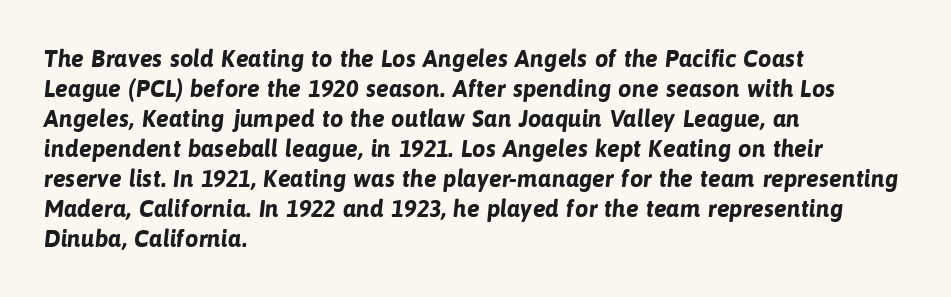
Q: Is the text bold? A: Yes.
Q: Is the text underlined? A: No.
Q: How is the paragraph aligned? A: Left-aligned.
Q: Is the spacing between letters normal or unusually wide? A: Normal.
Q: Is the spacing between lines tight, normal or loose? A: Normal.
